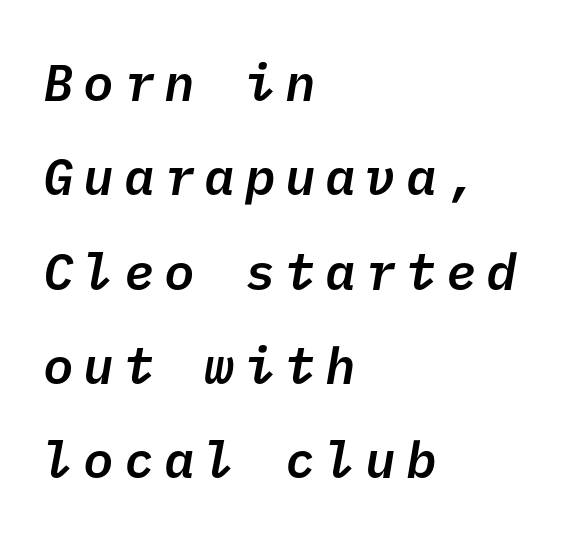
Q: Is the text bold? A: Semi-bold.
Q: Is the typeface a serif or a sans-serif typeface? A: Sans-serif.
Q: Is the text underlined? A: No.
Q: How is the paragraph aligned? A: Left-aligned.
Q: Width (condensed, normal, or wide)? A: Normal.
Q: Stroke contrast? A: Low.
Q: x-height? A: Medium.
